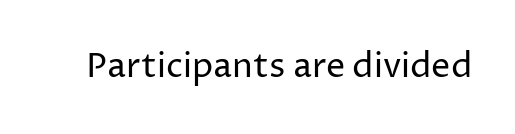
The image shows 34 px regular-weight sans-serif type, upright; set normal letter spacing, not underlined; low stroke contrast and a medium x-height.
